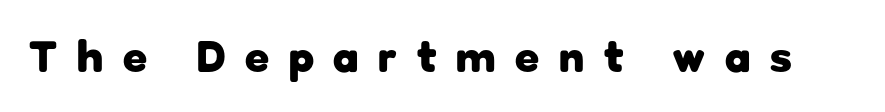
You can tell it's not italic because the verticals are truly vertical. Typographically, this falls in the sans-serif category. Looks like regular typesetting: each glyph gets only the width it needs. The face used here is rendered with a markedly widened letterfit. Honestly, there is no underline to notice here at all. I'd describe the lettering as bold — thick and assertive.
